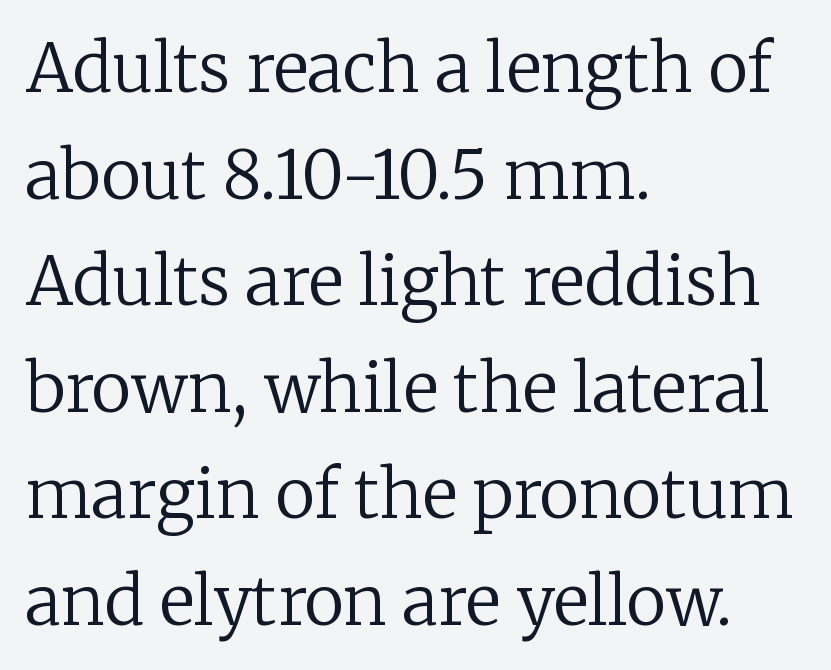
The image shows 67 px regular-weight serif type, upright; set left-aligned, normal line spacing (1.59x), normal letter spacing, not underlined; low stroke contrast and a medium x-height.
